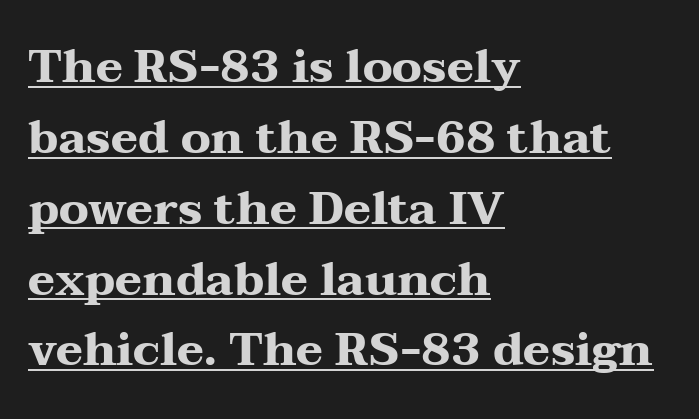
The image shows 46 px heavy, wide serif type, upright; set left-aligned, normal line spacing (1.54x), normal letter spacing, underlined; medium stroke contrast and a medium x-height.
